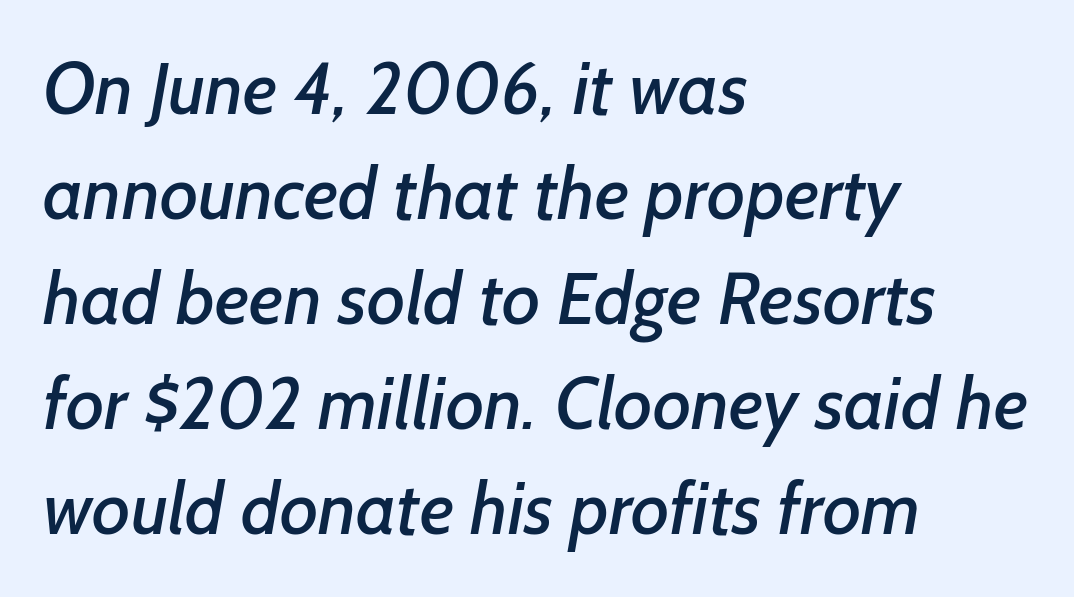
Q: Is the typeface a serif or a sans-serif typeface? A: Sans-serif.
Q: Is the text underlined? A: No.
Q: How is the paragraph aligned? A: Left-aligned.
Q: Is the spacing between letters normal or unusually wide? A: Normal.
Q: Is the spacing between lines tight, normal or loose? A: Normal.
Q: Width (condensed, normal, or wide)? A: Normal.
Q: Stroke contrast? A: Low.
Q: x-height? A: Medium.
Q: Monospaced? A: No.
